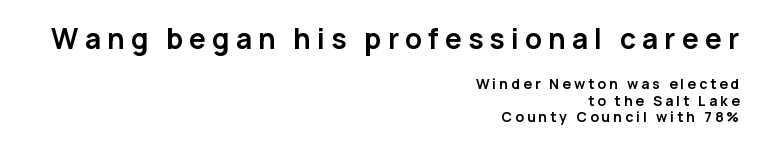
The image shows 28 px semibold sans-serif type, upright; set right-aligned, line spacing 1.17x, unusually wide letter spacing (+0.22 em), not underlined; the first (top) block is 2.0x larger; low stroke contrast and a medium x-height.
